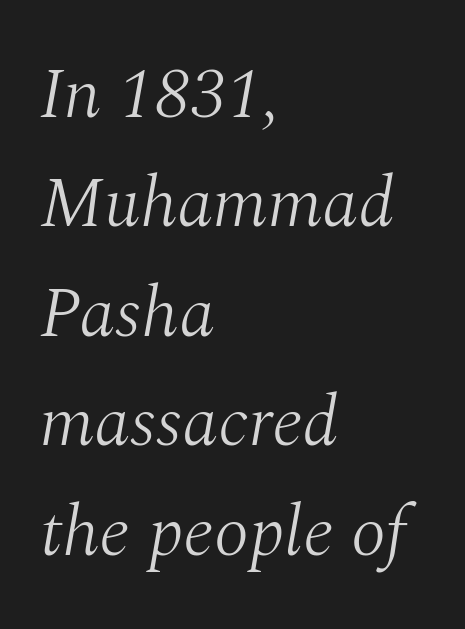
Vertical stems look standard width or narrower in stroke. Letters rest on an invisible, unmarked baseline. Notice how descenders clear the ascenders below comfortably — that's standard leading. Compared with typical body copy, the letter spacing here is the same. Casual observation: everything's shoved over to the left.
